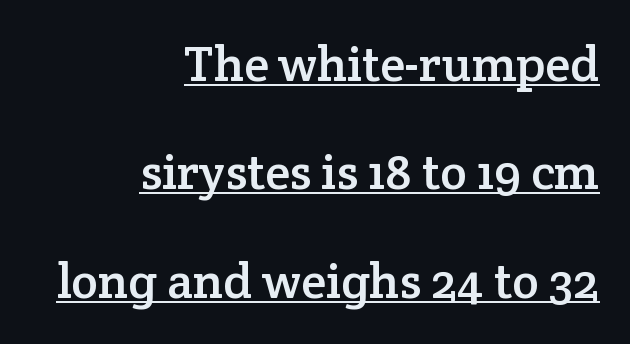
{"serif": "yes", "italic": "no", "width": "normal", "stroke_contrast": "low", "x_height": "medium", "monospaced": "no", "underline": "yes", "align": "right", "line_spacing": "loose", "line_spacing_ratio": 2.17, "letter_spacing": "normal", "letter_spacing_em": 0.0, "glyph_px": 50}
